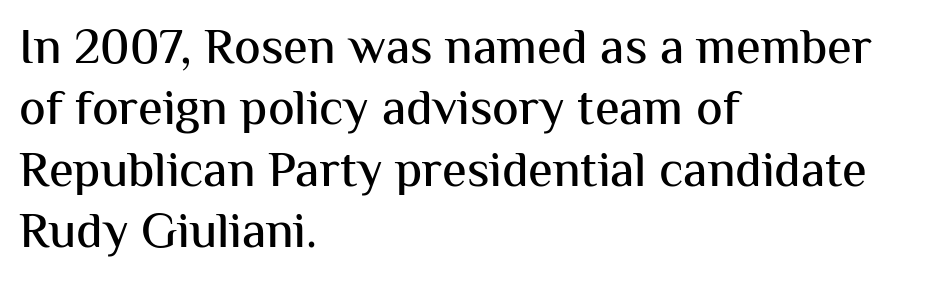
These lines are set flush left with a ragged right edge. The font family rendered here belongs to the sans-serif group. Check the space under the baseline: it is left empty. Between one letter and the next there's only the usual sliver of space. You could not count columns in this text — the font is proportionally spaced.
